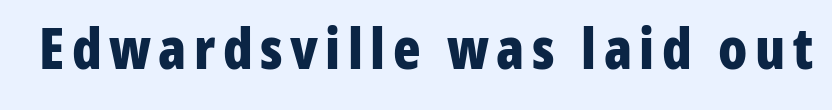
Rule under the text: the space is simply empty. Note the varied advance widths — an 'i' is clearly narrower than an 'm'. Posture: upright roman. Stroke thickness is high; the sample reads as a true bold.
